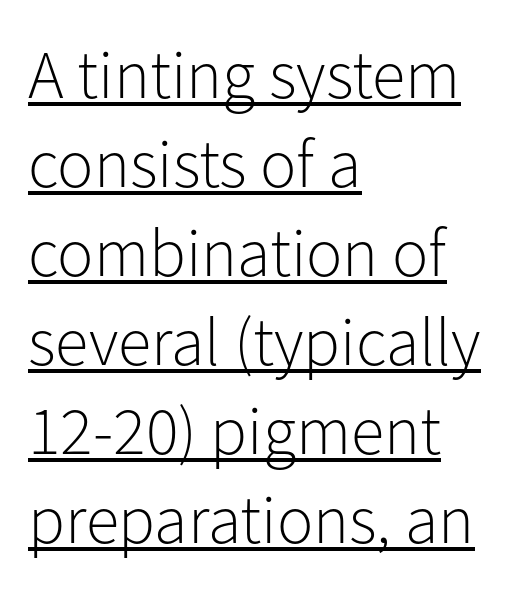
Posture: straight, roman, zero tilt. Here the designer chose a conventional face with non-uniform glyph widths. Does extra space separate the letters? No, they use regular spacing. The line-height multiplier appears to be the usual default. The letters look calm and open, with moderate or lighter stems.
